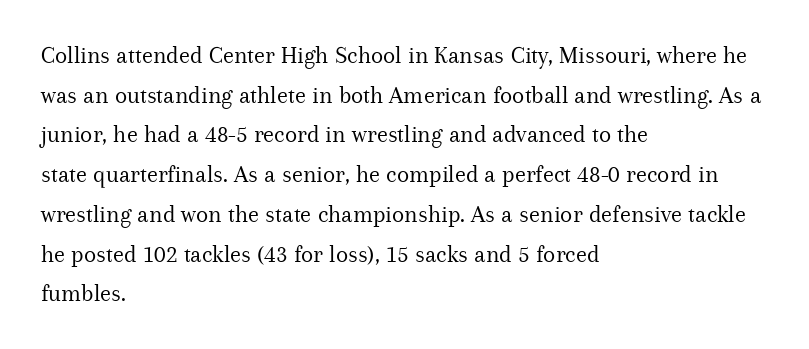
Q: Is the text bold? A: No.
Q: Is the text italic (slanted)? A: No, it is upright.
Q: Is the text underlined? A: No.
Q: How is the paragraph aligned? A: Left-aligned.
Q: Is the spacing between letters normal or unusually wide? A: Normal.
Q: Is the spacing between lines tight, normal or loose? A: Normal.
